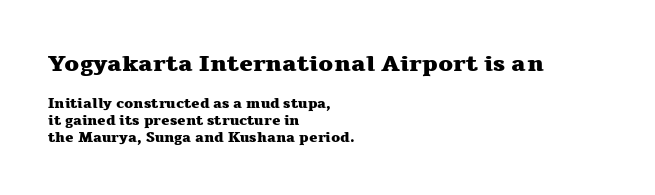
{"italic": "no", "bold": "yes", "underline": "no", "align": "left", "line_spacing_ratio": 1.2, "letter_spacing": "normal", "letter_spacing_em": 0.0, "larger_block": "first", "size_ratio": 1.64, "glyph_px": 23}
